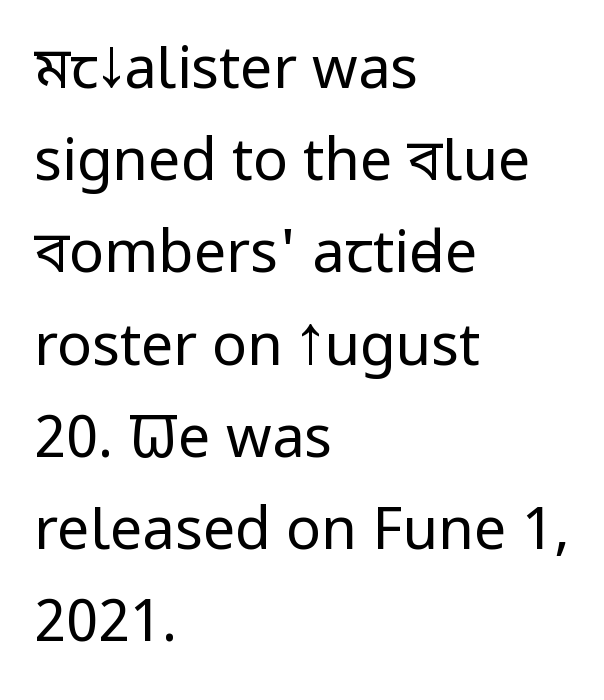
Notice how the passage keeps a crisp vertical edge on the left only. Standard letterfit; no display-style spreading of the glyphs. Look at the bottom of the vertical strokes: they stop flat, with no serifs. The vertical gap from one line to the next is medium.
